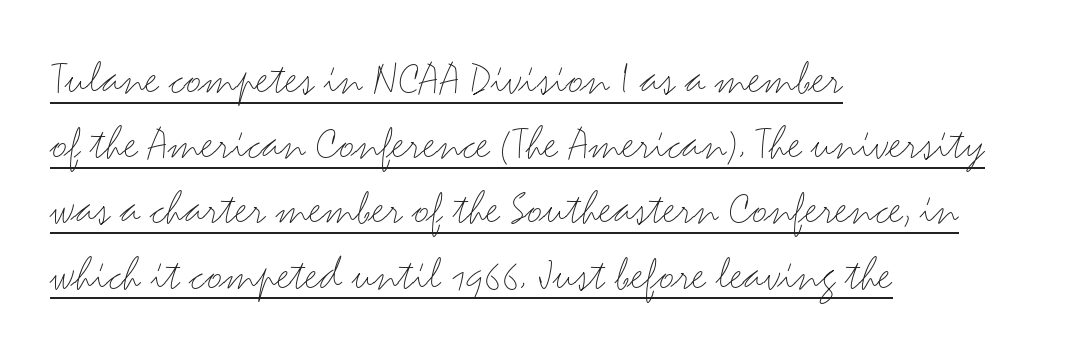
The image shows 49 px light, wide sans-serif type; set left-aligned, normal line spacing (1.33x), normal letter spacing, underlined; medium stroke contrast and a small x-height.
